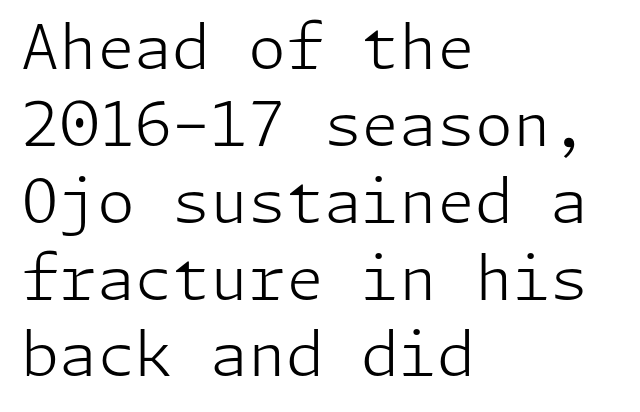
The image shows 61 px light sans-serif type, upright; set left-aligned, normal line spacing (1.26x), normal letter spacing, not underlined; low stroke contrast and a medium x-height.
